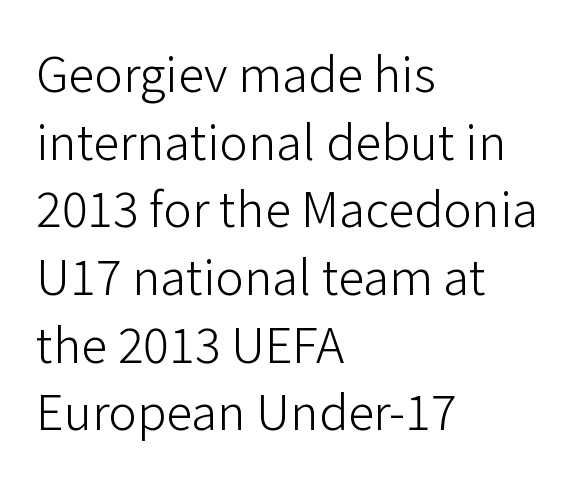
This rendering features lettering with no underline. The letters look calm and open, with moderate or lighter stems. Every stem runs plumb, perpendicular to the baseline. The characters display no serif detailing; their extremities are plain.
